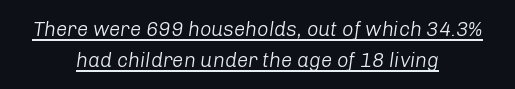
{"italic": "yes", "lean": "right", "slant_degrees": 8, "bold": "no", "underline": "yes", "align": "center", "line_spacing": "normal", "line_spacing_ratio": 1.54, "letter_spacing": "normal", "letter_spacing_em": 0.0, "glyph_px": 20}
